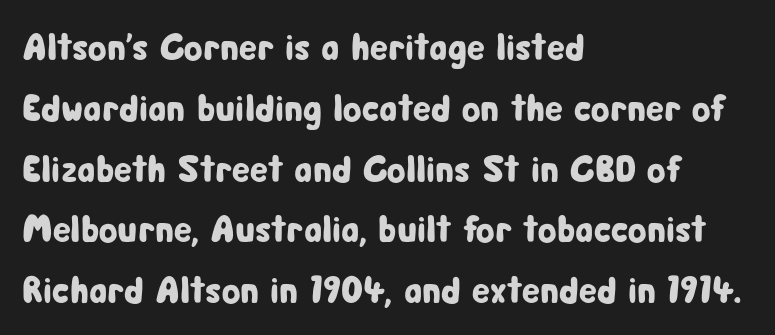
Q: Is the text italic (slanted)? A: No, it is upright.
Q: Is the typeface a serif or a sans-serif typeface? A: Sans-serif.
Q: Is the text underlined? A: No.
Q: How is the paragraph aligned? A: Left-aligned.
Q: Is the spacing between letters normal or unusually wide? A: Normal.
Q: Is the spacing between lines tight, normal or loose? A: Normal.
Q: Width (condensed, normal, or wide)? A: Condensed.
Q: Stroke contrast? A: Low.
Q: x-height? A: Medium.
Q: Monospaced? A: No.
